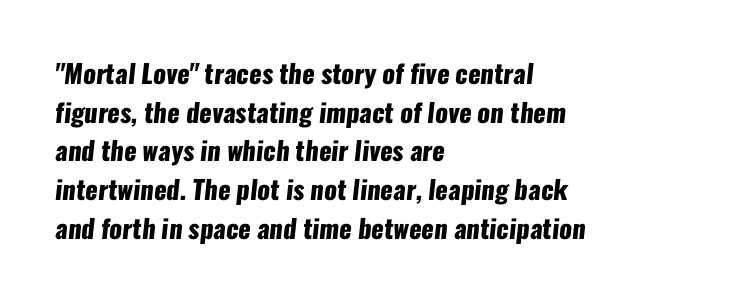
{"bold": "yes", "underline": "no", "align": "left", "line_spacing": "normal", "line_spacing_ratio": 1.49, "letter_spacing": "normal", "letter_spacing_em": 0.0, "glyph_px": 26}
